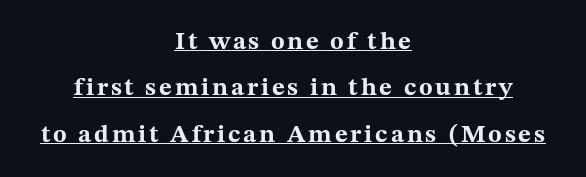
{"italic": "no", "bold": "yes", "underline": "yes", "align": "center", "line_spacing_ratio": 1.86, "glyph_px": 25}
